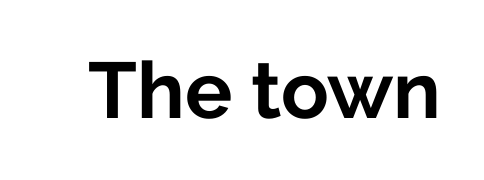
Q: Is the text bold? A: Yes.
Q: Is the text italic (slanted)? A: No, it is upright.
Q: Is the typeface a serif or a sans-serif typeface? A: Sans-serif.
Q: Is the text underlined? A: No.
Q: Is the spacing between letters normal or unusually wide? A: Normal.
Q: Width (condensed, normal, or wide)? A: Normal.
Q: Stroke contrast? A: Low.
Q: x-height? A: Medium.
Q: Monospaced? A: No.
